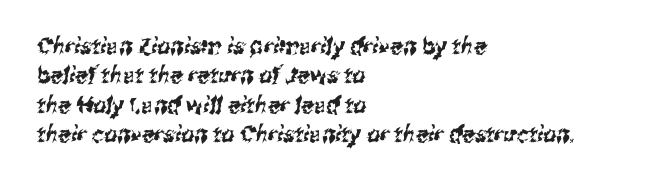
The baseline area is clear. In CSS terms this would be text-align: left. In terms of letterspacing, this is plain default setting. Interline gaps are of average width in this sample.
